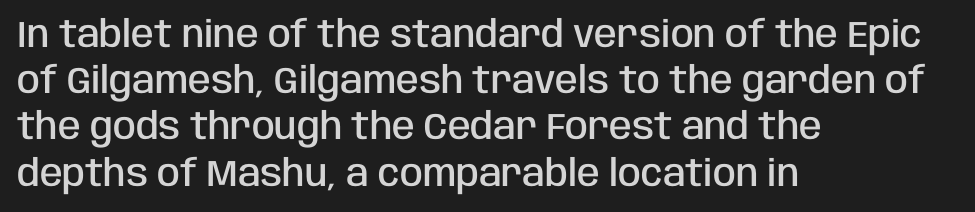
The image shows 37 px semibold, condensed sans-serif type, upright; set left-aligned, normal line spacing (1.25x), normal letter spacing, not underlined; low stroke contrast and a large x-height.
